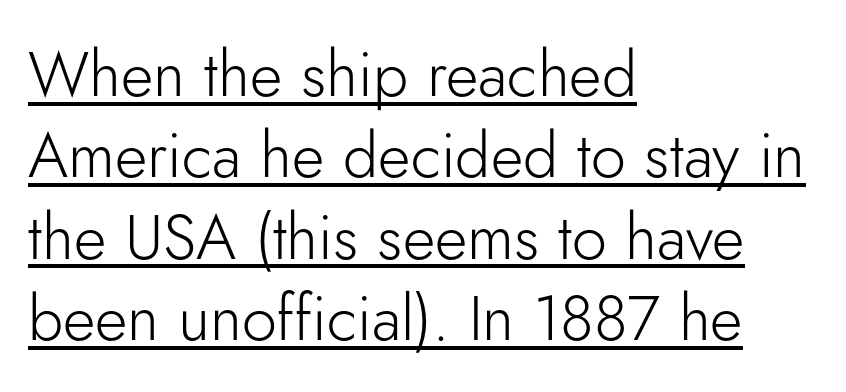
The image shows 63 px light sans-serif type, upright; set left-aligned, normal line spacing (1.29x), normal letter spacing, underlined; low stroke contrast and a small x-height.
